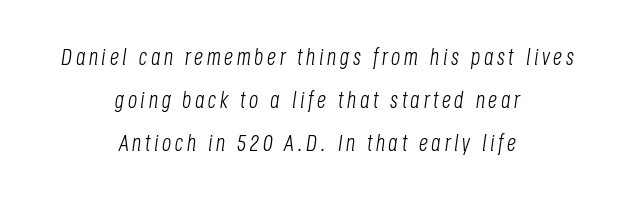
{"italic": "yes", "lean": "right", "slant_degrees": 8, "bold": "no", "underline": "no", "align": "center", "line_spacing_ratio": 1.87, "glyph_px": 23}
